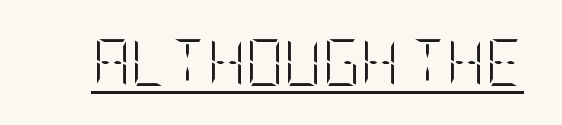
Q: Is the text bold? A: No.
Q: Is the text italic (slanted)? A: No, it is upright.
Q: Is the text underlined? A: Yes.
Q: Is the spacing between letters normal or unusually wide? A: Normal.
Q: Width (condensed, normal, or wide)? A: Condensed.
Q: Stroke contrast? A: Low.
Q: x-height? A: Large.
